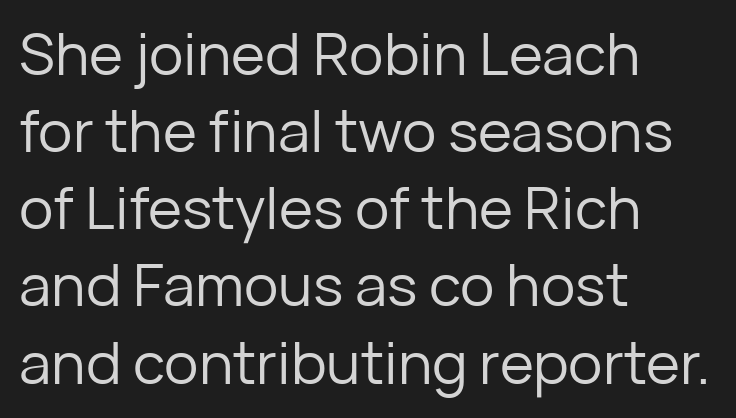
Q: Is the text bold? A: No.
Q: Is the text italic (slanted)? A: No, it is upright.
Q: Is the typeface a serif or a sans-serif typeface? A: Sans-serif.
Q: Is the text underlined? A: No.
Q: How is the paragraph aligned? A: Left-aligned.
Q: Is the spacing between letters normal or unusually wide? A: Normal.
Q: Is the spacing between lines tight, normal or loose? A: Normal.
Q: Width (condensed, normal, or wide)? A: Normal.
Q: Stroke contrast? A: Low.
Q: x-height? A: Medium.
Q: Monospaced? A: No.
